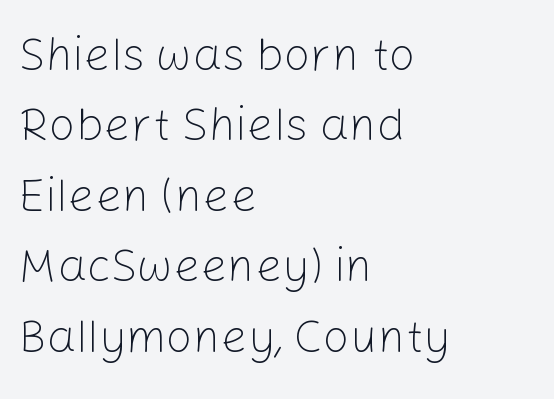
The image shows 47 px light sans-serif type, upright; set left-aligned, normal line spacing (1.5x), normal letter spacing, not underlined; low stroke contrast and a medium x-height.
